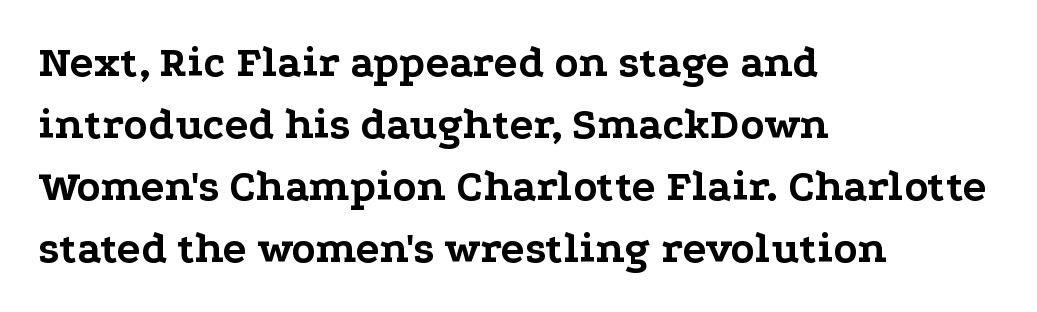
{"serif": "yes", "italic": "no", "bold": "yes", "weight": "bold", "width": "wide", "stroke_contrast": "low", "x_height": "medium", "monospaced": "no", "underline": "no", "align": "left", "line_spacing": "normal", "line_spacing_ratio": 1.41, "letter_spacing": "normal", "letter_spacing_em": 0.0, "glyph_px": 44}
